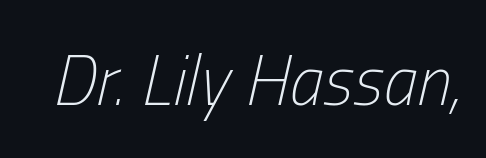
The image shows 70 px light, condensed type, italic (leaning right); set normal letter spacing, not underlined; low stroke contrast and a medium x-height.
